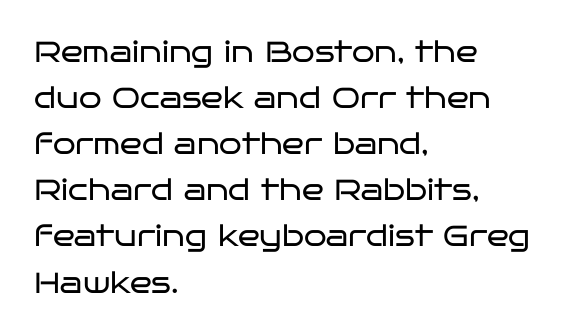
{"serif": "no", "italic": "no", "bold": "no", "weight": "regular", "width": "wide", "stroke_contrast": "low", "x_height": "large", "monospaced": "no", "underline": "no", "align": "left", "line_spacing": "normal", "line_spacing_ratio": 1.59, "letter_spacing": "normal", "letter_spacing_em": 0.0, "glyph_px": 29}
